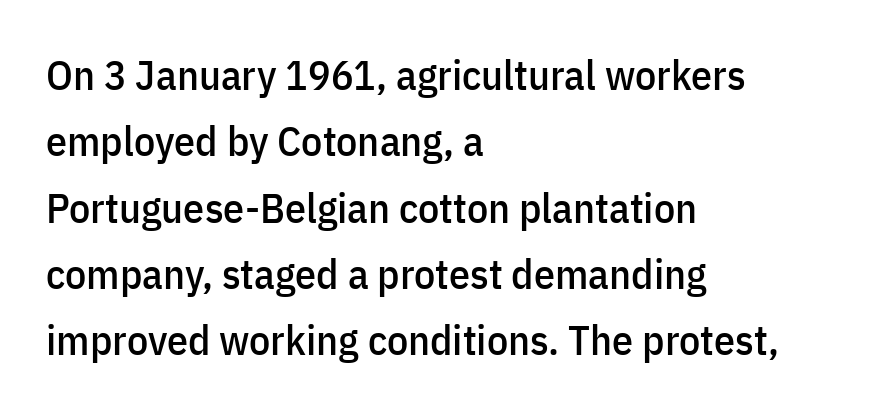
The image shows 42 px condensed sans-serif type, upright; set left-aligned, normal line spacing (1.58x), normal letter spacing, not underlined; low stroke contrast and a medium x-height.
